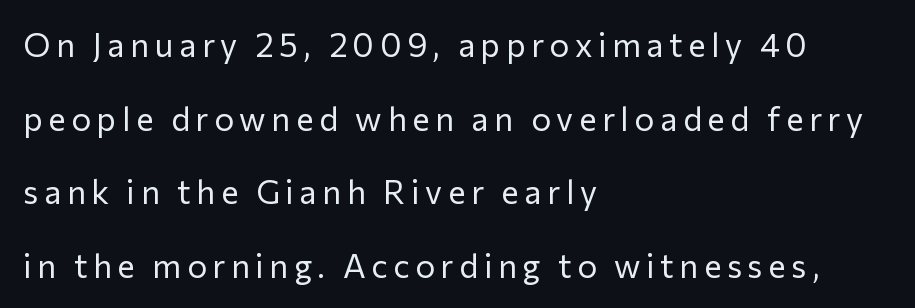
The image shows 33 px regular-weight sans-serif type, upright; set left-aligned, loose line spacing (2.23x), not underlined; low stroke contrast and a medium x-height.
